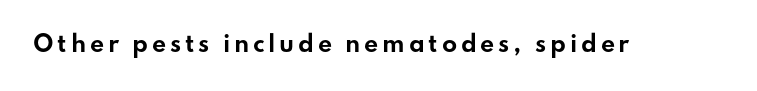
The image shows 22 px bold type, upright; set not underlined.
